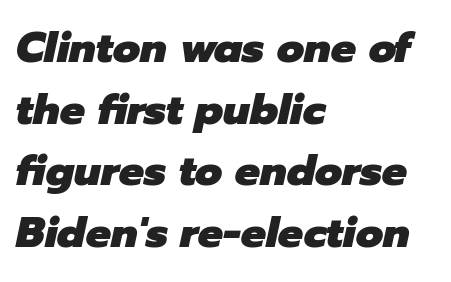
The image shows 42 px heavy type, italic (leaning right); set left-aligned, normal line spacing (1.47x), normal letter spacing, not underlined; low stroke contrast and a medium x-height.
